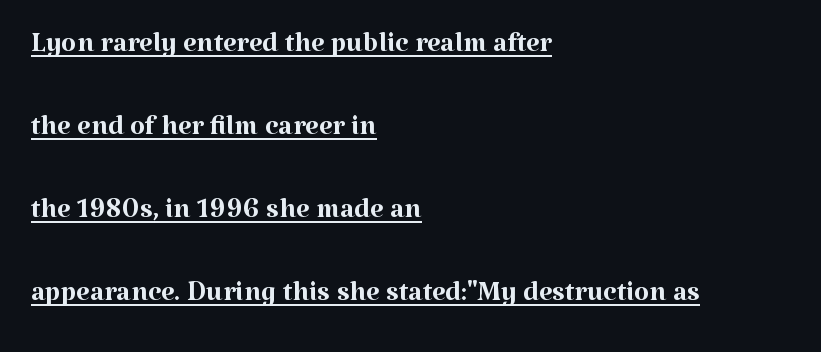
{"serif": "yes", "italic": "no", "bold": "no", "weight": "regular", "width": "normal", "stroke_contrast": "medium", "x_height": "medium", "monospaced": "no", "underline": "yes", "align": "left", "line_spacing": "loose", "line_spacing_ratio": 2.13, "letter_spacing": "normal", "letter_spacing_em": 0.0, "glyph_px": 39}
